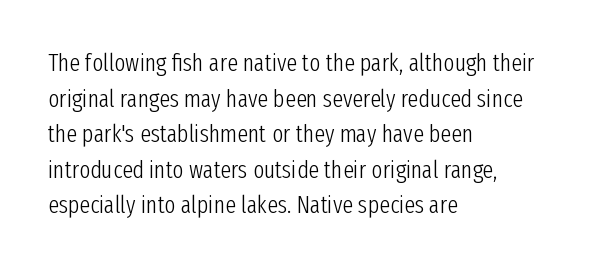
{"italic": "no", "bold": "no", "underline": "no", "align": "left", "line_spacing": "normal", "line_spacing_ratio": 1.48, "letter_spacing": "normal", "letter_spacing_em": 0.0, "glyph_px": 24}
